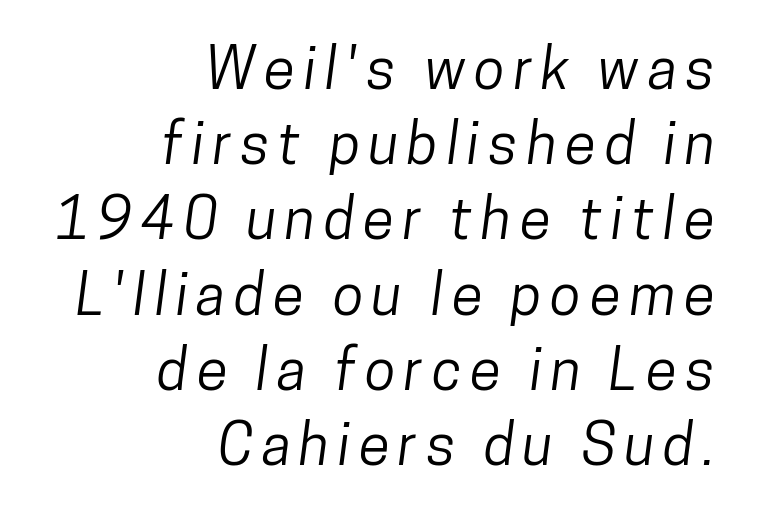
The image shows 57 px condensed sans-serif type; set right-aligned, normal line spacing (1.32x), not underlined; low stroke contrast and a medium x-height.
